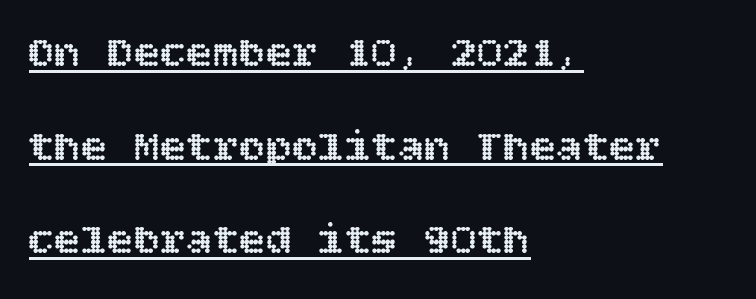
Every row of glyphs begins at an identical x-position on the left. When letters stand straight like this, we call the style roman or upright. Tracking value appears to be zero — textbook default spacing. Students, observe the line beneath the letters — that is underlining. Baseline-to-baseline distance is far greater than the letter height.
